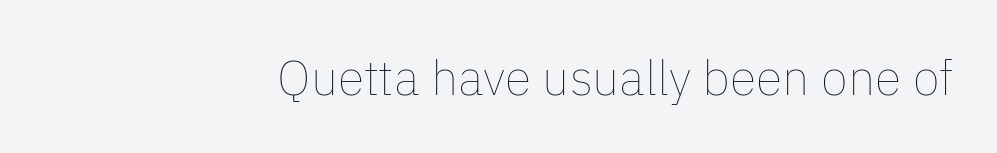
{"italic": "no", "bold": "no", "weight": "thin", "width": "normal", "stroke_contrast": "low", "x_height": "medium", "monospaced": "no", "underline": "no", "align": "right", "letter_spacing": "normal", "letter_spacing_em": 0.0, "glyph_px": 49}
